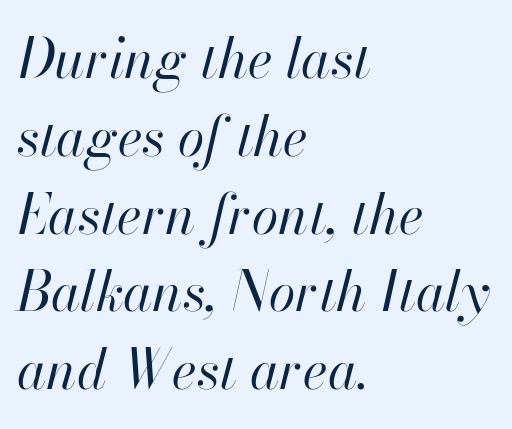
{"italic": "yes", "lean": "right", "slant_degrees": 13, "bold": "no", "weight": "regular", "width": "normal", "stroke_contrast": "high", "x_height": "small", "monospaced": "no", "underline": "no", "align": "left", "line_spacing": "normal", "line_spacing_ratio": 1.44, "letter_spacing": "normal", "letter_spacing_em": 0.0, "glyph_px": 54}
